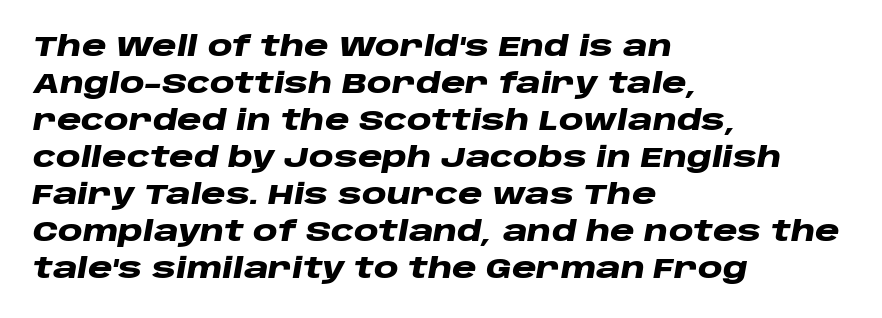
The whole block is typeset with a tilt. Visually the block forms a straight wall on the left and a jagged coastline on the right. The gaps between neighbouring characters are ordinary and unremarkable. Typesetter's note: full bold, strokes at maximum text heaviness. The leading is moderate, giving the passage an even texture. Underline: absent.
